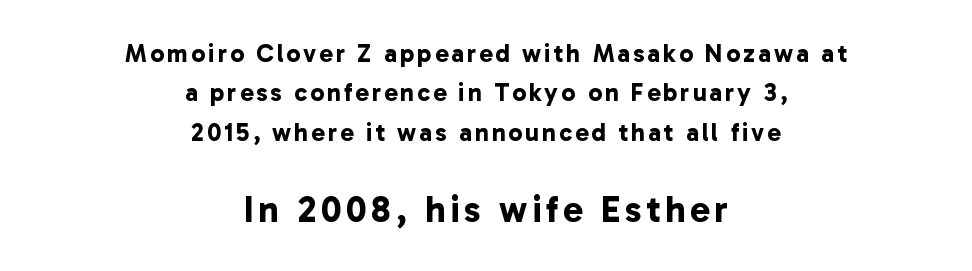
Q: Is the text bold? A: Yes.
Q: Is the typeface a serif or a sans-serif typeface? A: Sans-serif.
Q: Is the text underlined? A: No.
Q: How is the paragraph aligned? A: Centered.
Q: Is the spacing between lines tight, normal or loose? A: Normal.
Q: Which block of text is set in a larger size, the first (top) or the second (bottom)? A: The second (bottom) one.
Q: Width (condensed, normal, or wide)? A: Normal.
Q: Stroke contrast? A: Low.
Q: x-height? A: Medium.
Q: Monospaced? A: No.
